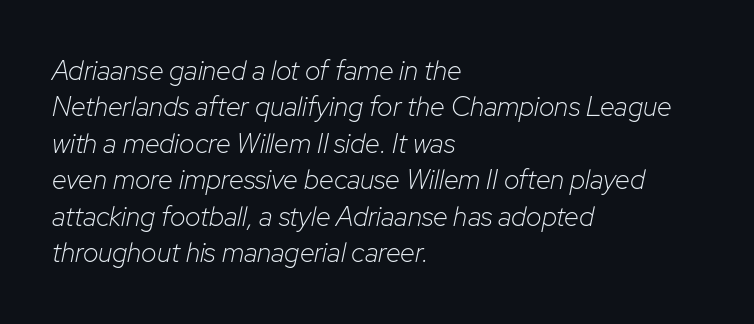
Q: Is the text bold? A: No.
Q: Is the text italic (slanted)? A: Yes, it leans right by about 12 degrees.
Q: Is the text underlined? A: No.
Q: How is the paragraph aligned? A: Left-aligned.
Q: Is the spacing between letters normal or unusually wide? A: Normal.
Q: Is the spacing between lines tight, normal or loose? A: Normal.
